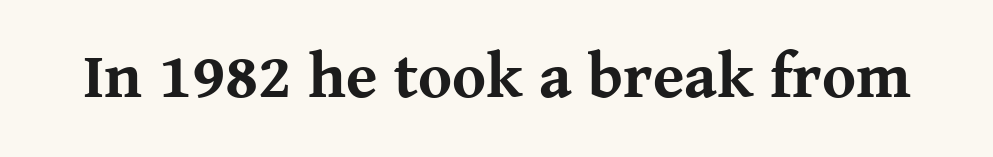
Q: Is the text bold? A: Yes.
Q: Is the text italic (slanted)? A: No, it is upright.
Q: Is the typeface a serif or a sans-serif typeface? A: Serif.
Q: Is the text underlined? A: No.
Q: Is the spacing between letters normal or unusually wide? A: Normal.
Q: Width (condensed, normal, or wide)? A: Normal.
Q: Stroke contrast? A: Medium.
Q: x-height? A: Medium.
Q: Monospaced? A: No.
